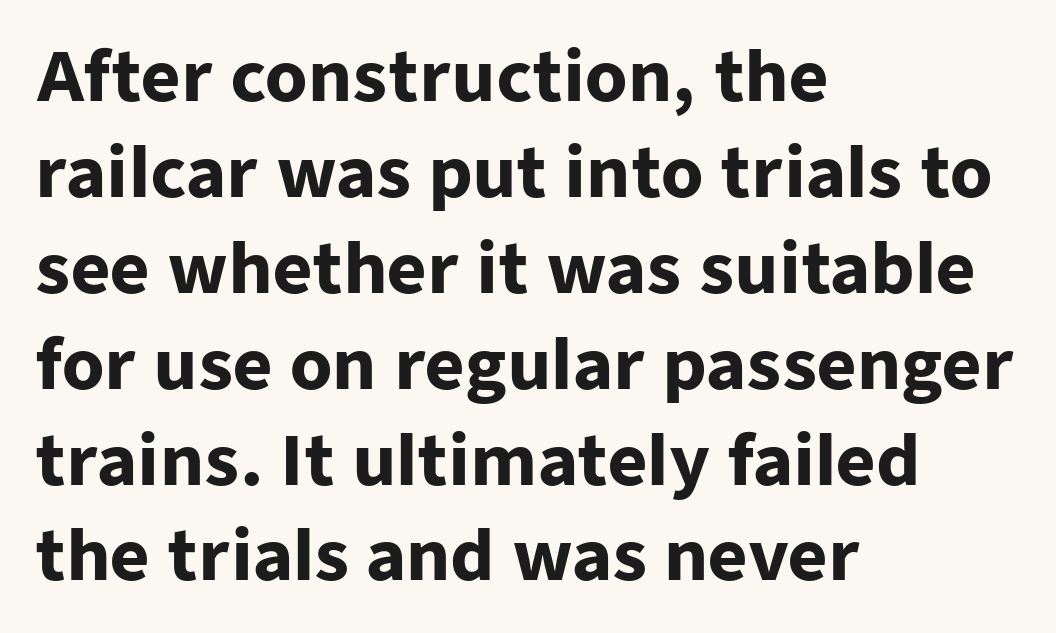
The image shows 68 px heavy sans-serif type, upright; set left-aligned, normal line spacing (1.41x), normal letter spacing, not underlined; low stroke contrast and a medium x-height.
